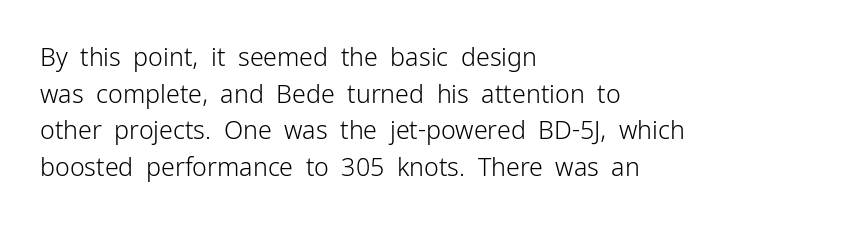
Q: Is the text bold? A: No.
Q: Is the text italic (slanted)? A: No, it is upright.
Q: Is the text underlined? A: No.
Q: How is the paragraph aligned? A: Left-aligned.
Q: Is the spacing between letters normal or unusually wide? A: Normal.
Q: Is the spacing between lines tight, normal or loose? A: Normal.
